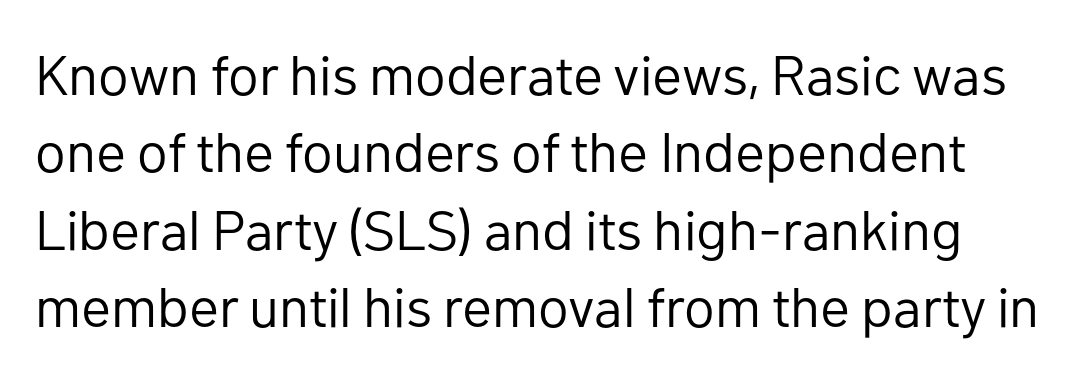
The image shows 56 px regular-weight sans-serif type, upright; set normal line spacing (1.38x), normal letter spacing, not underlined; low stroke contrast and a medium x-height.
